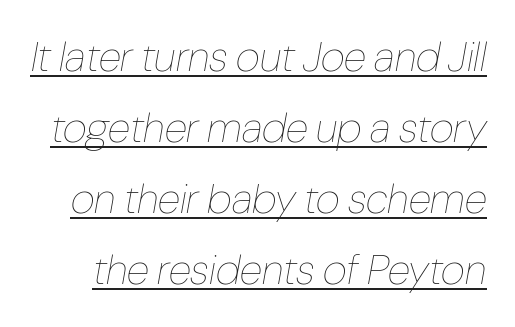
Q: Is the text bold? A: No.
Q: Is the text italic (slanted)? A: Yes, it leans right by about 10 degrees.
Q: Is the text underlined? A: Yes.
Q: Is the spacing between letters normal or unusually wide? A: Normal.
Q: Is the spacing between lines tight, normal or loose? A: Normal.
Q: Width (condensed, normal, or wide)? A: Condensed.
Q: Stroke contrast? A: Low.
Q: x-height? A: Medium.
Q: Monospaced? A: No.
